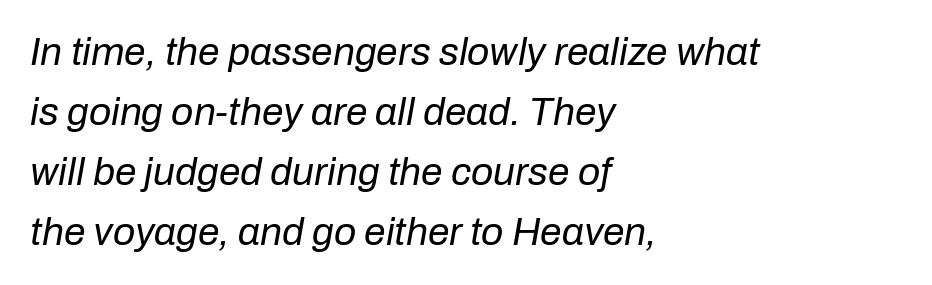
The image shows 39 px regular-weight type, italic (leaning right); set left-aligned, normal line spacing (1.54x), normal letter spacing, not underlined; low stroke contrast and a medium x-height.
